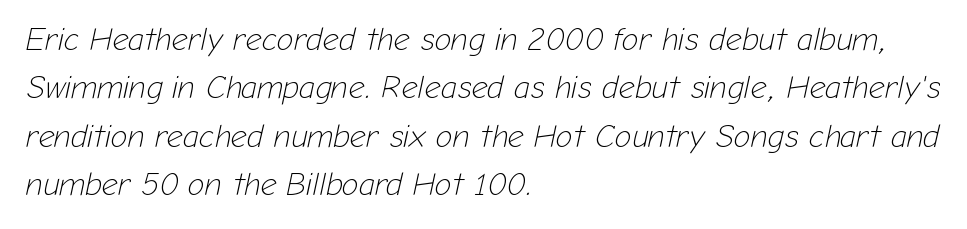
Q: Is the text bold? A: No.
Q: Is the text italic (slanted)? A: Yes, it leans right by about 12 degrees.
Q: Is the text underlined? A: No.
Q: How is the paragraph aligned? A: Left-aligned.
Q: Is the spacing between letters normal or unusually wide? A: Normal.
Q: Is the spacing between lines tight, normal or loose? A: Normal.
Q: Width (condensed, normal, or wide)? A: Normal.
Q: Stroke contrast? A: Low.
Q: x-height? A: Medium.
Q: Monospaced? A: No.
